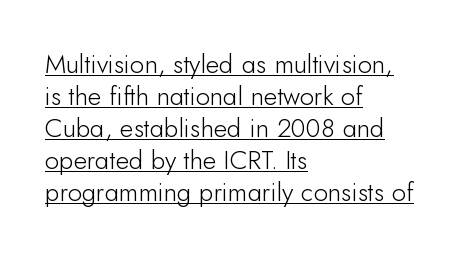
The specimen includes a rule beneath the text block's lines. Horizontally, the lines are justified to the leading edge only. How are the letters spaced? Ordinarily, with no added tracking. Letters have the restrained weight of plain body copy at most.
